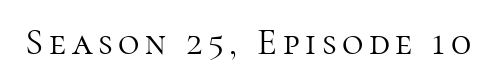
The strokes carry an ordinary text weight at most. A typesetter would call this proportional, since set widths differ per character. In terms of letterform style, serifs are clearly present. The foot of each line stays bare and open. The typography opts for an upright posture over an oblique one.
